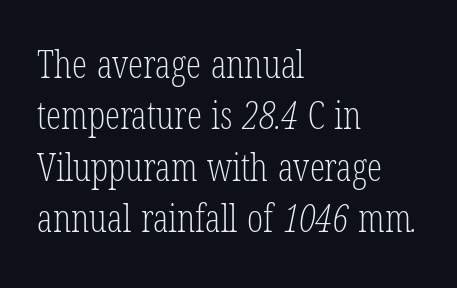
{"serif": "yes", "bold": "no", "weight": "light", "width": "condensed", "stroke_contrast": "low", "x_height": "medium", "monospaced": "no", "underline": "no", "align": "left", "line_spacing": "normal", "line_spacing_ratio": 1.35, "letter_spacing": "normal", "letter_spacing_em": 0.0, "glyph_px": 38}
